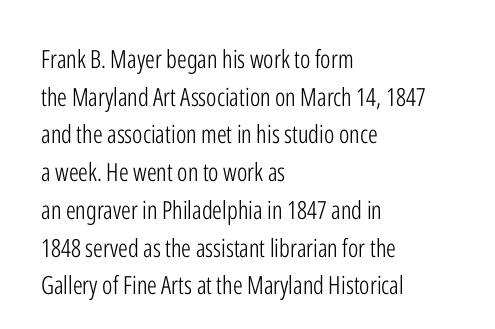
The face used here is rendered with its standard letterfit. Just letters on the line, the space beneath them empty. Caption: face not bold, strokes unweighted. Line spacing here is normal.
